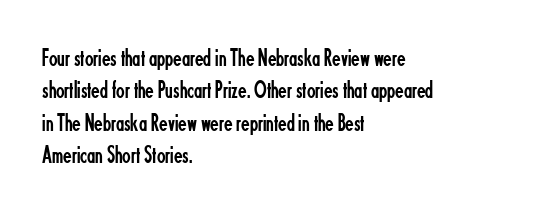
The words here are not underlined. Whoever set this chose a conventional vertical rhythm. Honestly, the letter spacing is just normal — you wouldn't notice it. Tall strokes in this sample are plumb rather than angled. Compared with a centered layout, this one pins lines to the left instead. The weight tops out at a normal text grade.
